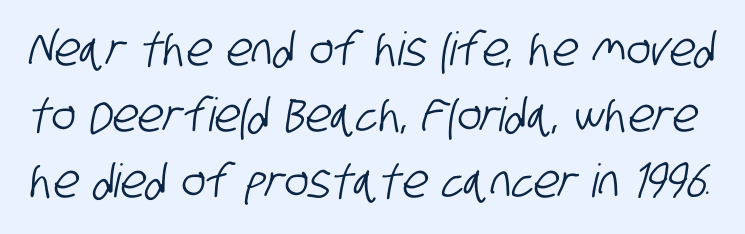
Q: Is the typeface a serif or a sans-serif typeface? A: Sans-serif.
Q: Is the text underlined? A: No.
Q: Is the spacing between letters normal or unusually wide? A: Normal.
Q: Is the spacing between lines tight, normal or loose? A: Normal.
Q: Width (condensed, normal, or wide)? A: Condensed.
Q: Stroke contrast? A: Low.
Q: x-height? A: Large.
Q: Monospaced? A: No.
